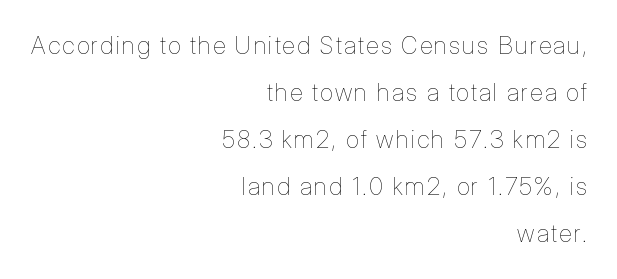
{"italic": "no", "bold": "no", "underline": "no", "align": "right", "line_spacing": "loose", "line_spacing_ratio": 1.96, "glyph_px": 24}
